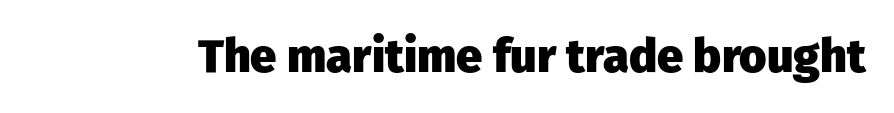
Q: Is the text bold? A: Yes.
Q: Is the text italic (slanted)? A: No, it is upright.
Q: Is the typeface a serif or a sans-serif typeface? A: Sans-serif.
Q: Is the text underlined? A: No.
Q: Is the spacing between letters normal or unusually wide? A: Normal.
Q: Width (condensed, normal, or wide)? A: Normal.
Q: Stroke contrast? A: Low.
Q: x-height? A: Medium.
Q: Monospaced? A: No.
